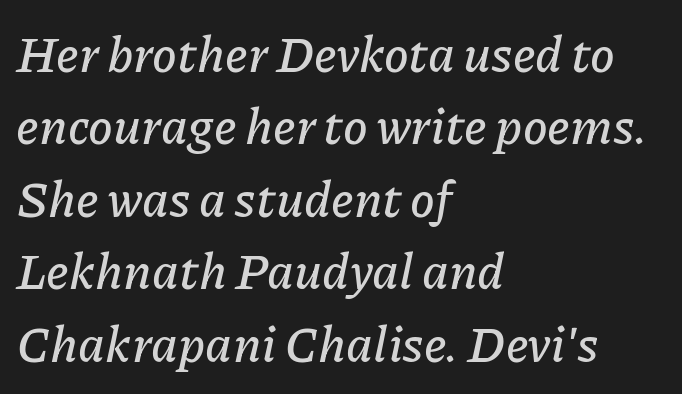
{"italic": "yes", "lean": "right", "slant_degrees": 11, "width": "normal", "stroke_contrast": "low", "x_height": "medium", "monospaced": "no", "underline": "no", "align": "left", "line_spacing": "normal", "line_spacing_ratio": 1.45, "letter_spacing": "normal", "letter_spacing_em": 0.0, "glyph_px": 50}
